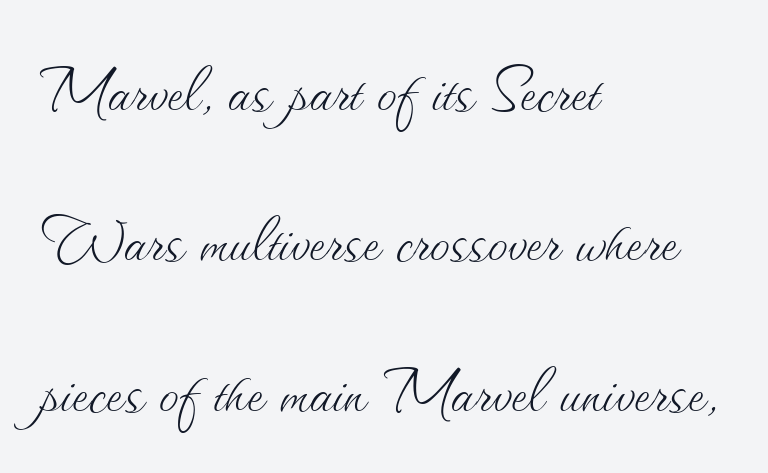
{"bold": "no", "weight": "thin", "width": "normal", "stroke_contrast": "medium", "x_height": "small", "monospaced": "no", "underline": "no", "align": "left", "line_spacing_ratio": 1.88, "letter_spacing": "normal", "letter_spacing_em": 0.0, "glyph_px": 80}
